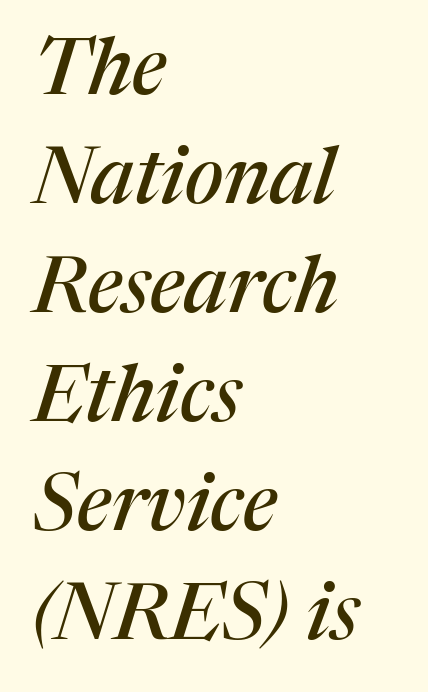
The image shows 79 px serif type, italic (leaning right); set left-aligned, normal line spacing (1.38x), normal letter spacing, not underlined; medium stroke contrast and a medium x-height.
